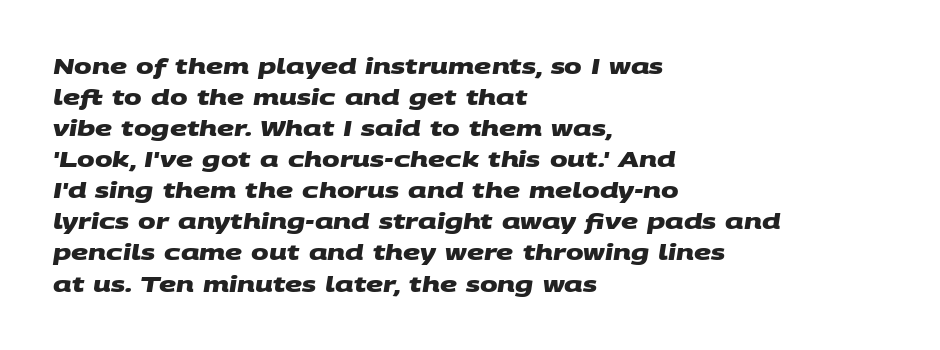
The image shows 21 px bold type; set left-aligned, normal line spacing (1.48x), normal letter spacing, not underlined.
